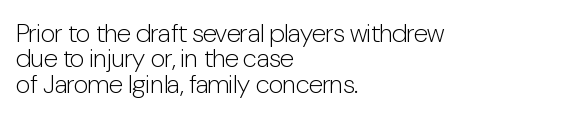
{"italic": "no", "bold": "no", "underline": "no", "align": "left", "line_spacing": "tight", "line_spacing_ratio": 0.98, "letter_spacing": "normal", "letter_spacing_em": 0.0, "glyph_px": 26}
